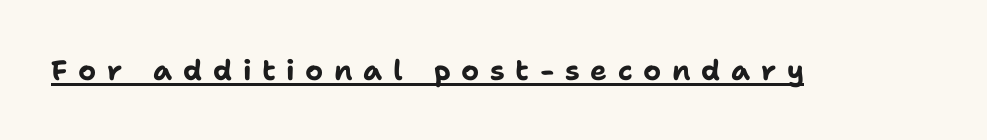
A baseline rule has been typeset under these characters. As a designer I'd log this as weight 700, bold. Do the characters align in a grid? No, the font is proportional. The lettering stays uniformly vertical, giving the passage a roman look.
